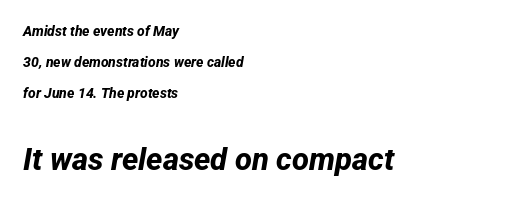
The image shows 31 px bold sans-serif type; set left-aligned, loose line spacing (2.22x), normal letter spacing, not underlined; the second (bottom) block is 2.21x larger; low stroke contrast and a medium x-height.
